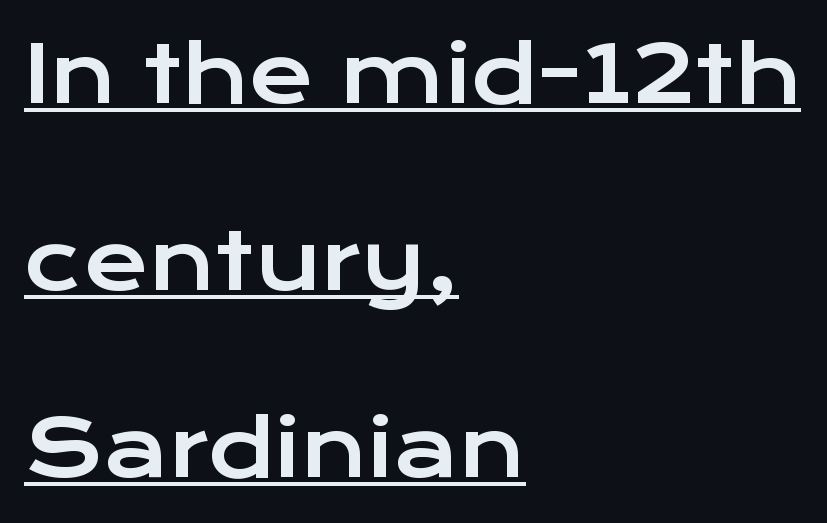
The image shows 79 px wide sans-serif type, upright; set left-aligned, loose line spacing (2.37x), normal letter spacing, underlined; low stroke contrast and a medium x-height.
